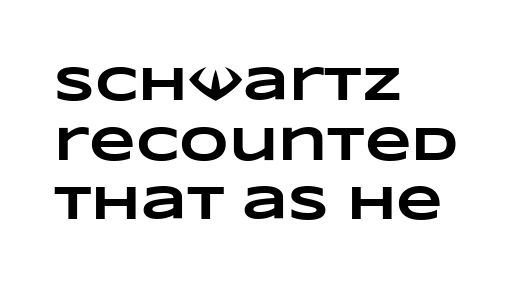
Q: Is the text bold? A: Yes.
Q: Is the text underlined? A: No.
Q: How is the paragraph aligned? A: Left-aligned.
Q: Is the spacing between letters normal or unusually wide? A: Normal.
Q: Width (condensed, normal, or wide)? A: Wide.
Q: Stroke contrast? A: Low.
Q: x-height? A: Large.
Q: Monospaced? A: No.
